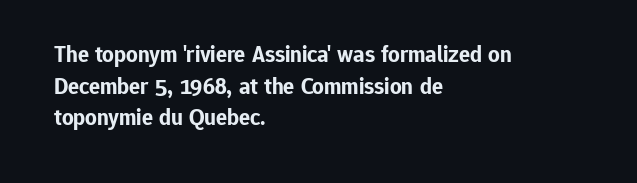
One glance says typical: line gaps are just what's usual. The letters stand upright; this is a roman face. These lines stack with their left ends in a neat column. Bold? Absolutely — the strokes are thick and heavy.
